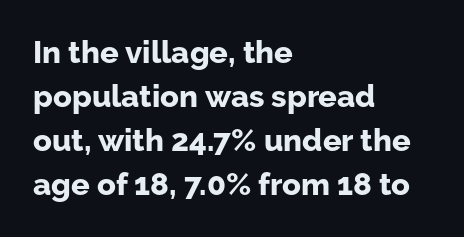
{"serif": "no", "italic": "no", "bold": "yes", "weight": "bold", "width": "normal", "stroke_contrast": "low", "x_height": "medium", "monospaced": "no", "underline": "no", "align": "left", "line_spacing": "normal", "line_spacing_ratio": 1.42, "letter_spacing": "normal", "letter_spacing_em": 0.0, "glyph_px": 31}
